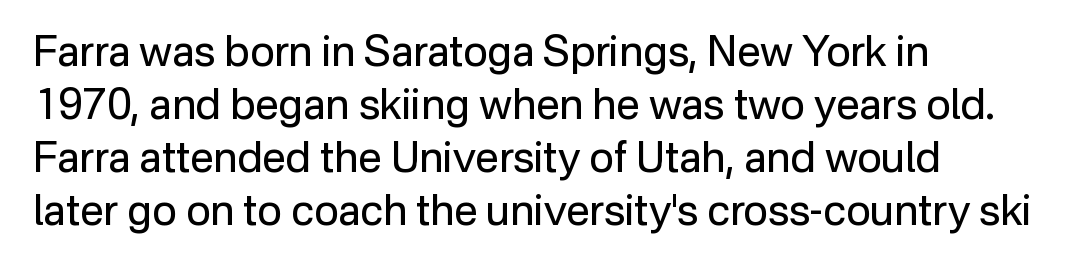
A typesetter would label this face a sans. Weight class: somewhere from thin through regular. Note the varied advance widths — an 'i' is clearly narrower than an 'm'. Vertical strokes here are truly vertical. Lines of text with bare space underneath.
